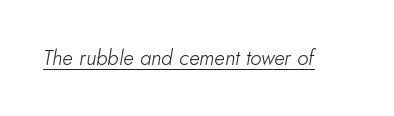
The rendered words wear a rule along their underside. Words appear dense and cohesive because spacing is normal. The font's italic variant was chosen for this text. The font is comparable to plain body text, perhaps lighter.
